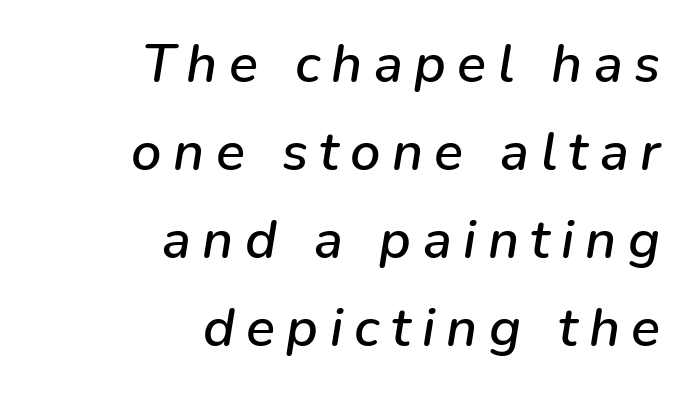
The image shows 54 px text type, italic (leaning right); set right-aligned, normal line spacing (1.63x), unusually wide letter spacing (+0.21 em), not underlined; low stroke contrast and a medium x-height.
